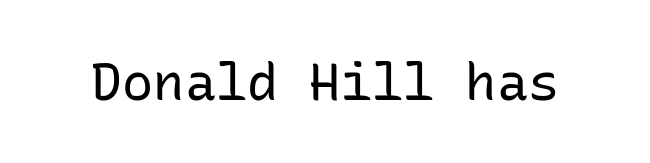
Q: Is the text bold? A: No.
Q: Is the text italic (slanted)? A: No, it is upright.
Q: Is the typeface a serif or a sans-serif typeface? A: Sans-serif.
Q: Is the text underlined? A: No.
Q: Is the spacing between letters normal or unusually wide? A: Normal.
Q: Width (condensed, normal, or wide)? A: Normal.
Q: Stroke contrast? A: Low.
Q: x-height? A: Medium.
Q: Monospaced? A: Yes.
